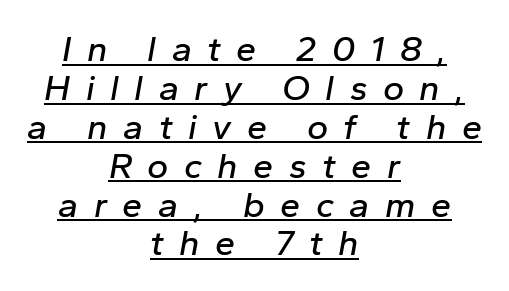
Neither beginnings nor endings align; midpoints do. Does a line run under the words? Yes, clearly. Looking at the ascenders, they clearly lean. What stands out about the letter spacing? Its width — letters are far apart.
